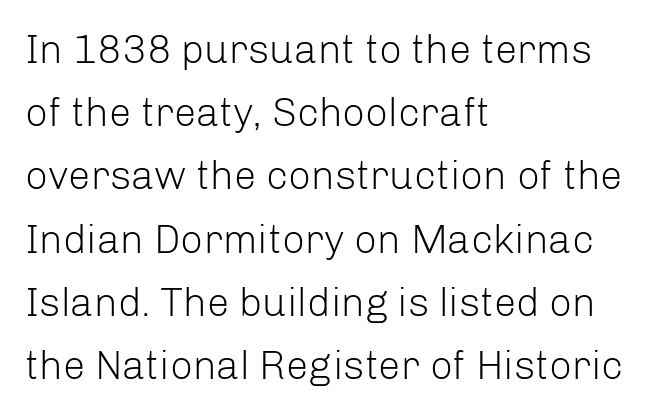
Q: Is the text bold? A: No.
Q: Is the text italic (slanted)? A: No, it is upright.
Q: Is the typeface a serif or a sans-serif typeface? A: Sans-serif.
Q: Is the text underlined? A: No.
Q: How is the paragraph aligned? A: Left-aligned.
Q: Is the spacing between letters normal or unusually wide? A: Normal.
Q: Is the spacing between lines tight, normal or loose? A: Normal.
Q: Width (condensed, normal, or wide)? A: Normal.
Q: Stroke contrast? A: Low.
Q: x-height? A: Medium.
Q: Monospaced? A: No.
